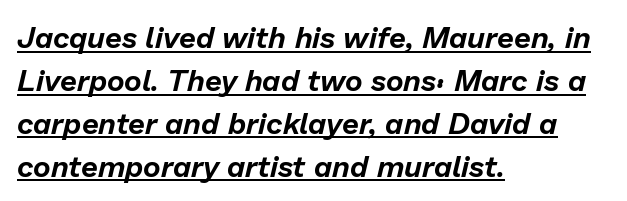
Short note: letters normally spaced. The words here are underlined. The paragraph shown leans on its left margin. Proportional: the letters do not fall into vertical columns. The letters are slanted; this is an italic face. If you measured baseline to baseline, you'd find a middling distance.
